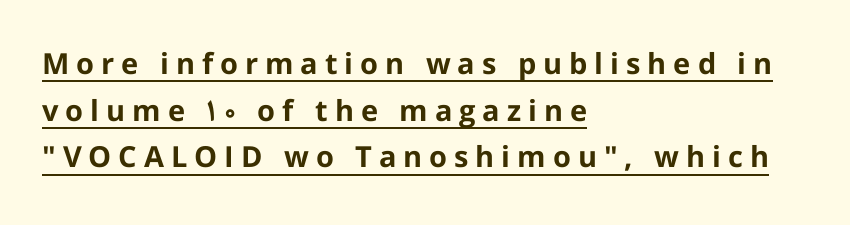
{"serif": "no", "italic": "no", "bold": "yes", "weight": "bold", "width": "normal", "stroke_contrast": "low", "x_height": "medium", "monospaced": "no", "underline": "yes", "align": "left", "line_spacing": "normal", "line_spacing_ratio": 1.61, "letter_spacing": "wide", "letter_spacing_em": 0.24, "glyph_px": 29}
